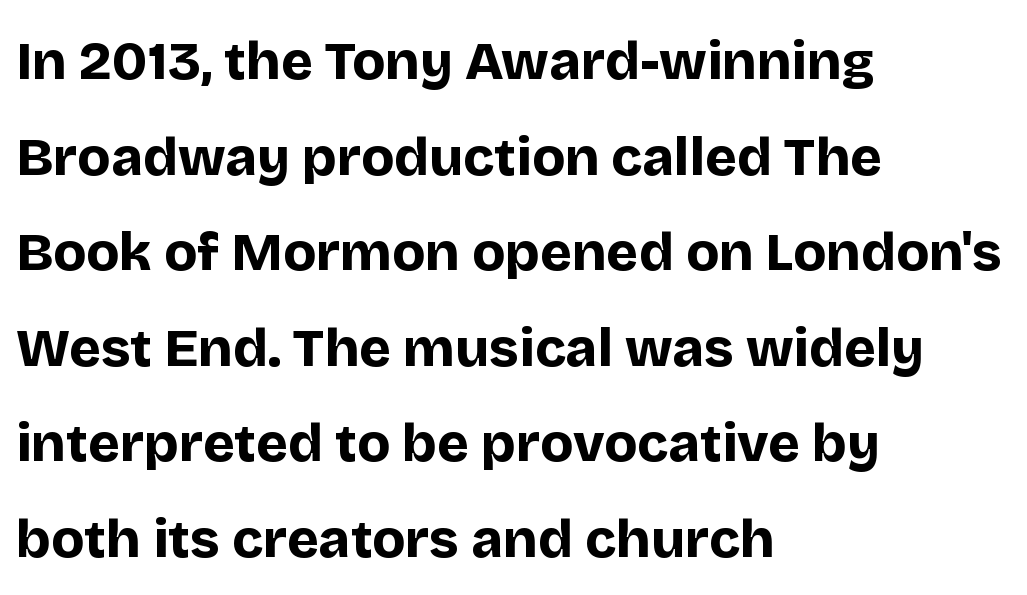
Serifs: no, the terminals of the letterforms are clean. Does the lettering tilt? It doesn't — this is upright. Characters follow at the spacing the type designer built in. Anything drawn beneath the words? Only blank space. Note the varied advance widths — an 'i' is clearly narrower than an 'm'. Typographic density is high because the face is bold.
